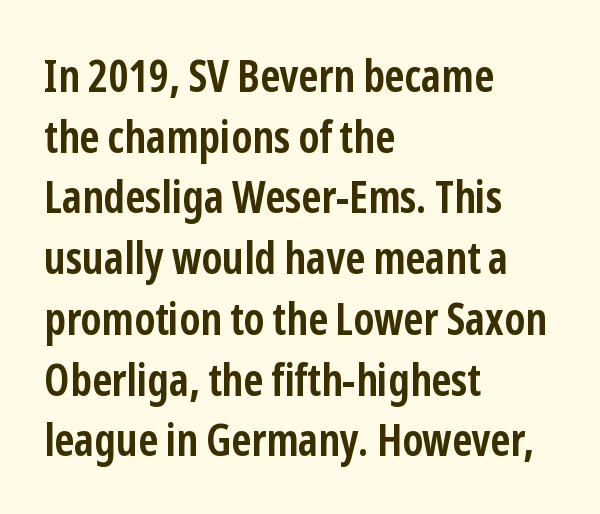
{"serif": "no", "italic": "no", "bold": "yes", "weight": "semibold", "width": "condensed", "stroke_contrast": "low", "x_height": "medium", "monospaced": "no", "underline": "no", "align": "left", "line_spacing": "normal", "line_spacing_ratio": 1.38, "letter_spacing": "normal", "letter_spacing_em": 0.0, "glyph_px": 44}
